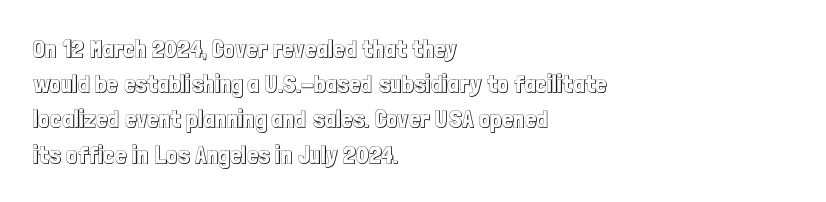
Posture: straight, roman, zero tilt. This rendering uses left alignment, leaving the right contour irregular. This sample keeps an unexceptional amount of space between lines. Bare-footed words on every line.
